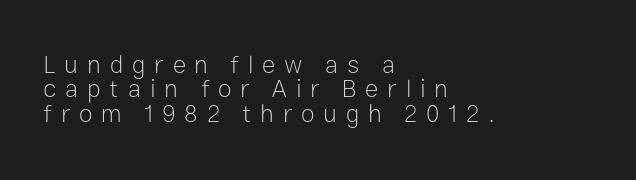
Tracking here is generous; glyphs stand well apart from one another. Letters have the restrained weight of plain body copy at most. Every character sits straight up, as roman type does. Whoever set this chose condensed vertical rhythm over breathing room. No word sits above an underline.
